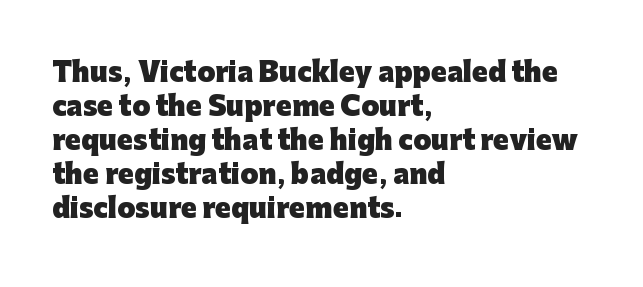
The image shows 26 px bold type, upright; set left-aligned, normal line spacing (1.31x), normal letter spacing, not underlined.
